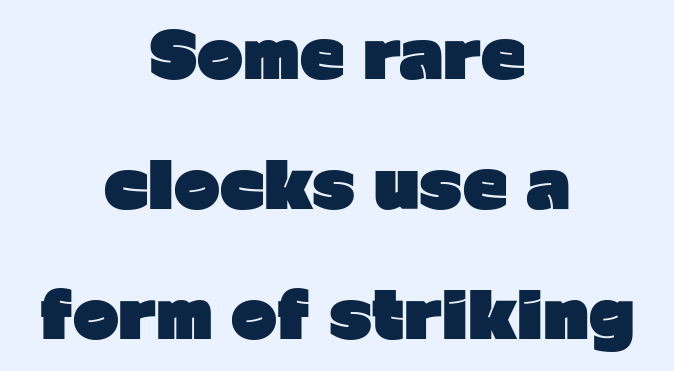
Q: Is the text bold? A: Yes.
Q: Is the text italic (slanted)? A: No, it is upright.
Q: Is the typeface a serif or a sans-serif typeface? A: Sans-serif.
Q: Is the text underlined? A: No.
Q: How is the paragraph aligned? A: Centered.
Q: Is the spacing between letters normal or unusually wide? A: Normal.
Q: Is the spacing between lines tight, normal or loose? A: Loose.
Q: Width (condensed, normal, or wide)? A: Normal.
Q: Stroke contrast? A: Low.
Q: x-height? A: Medium.
Q: Monospaced? A: No.
